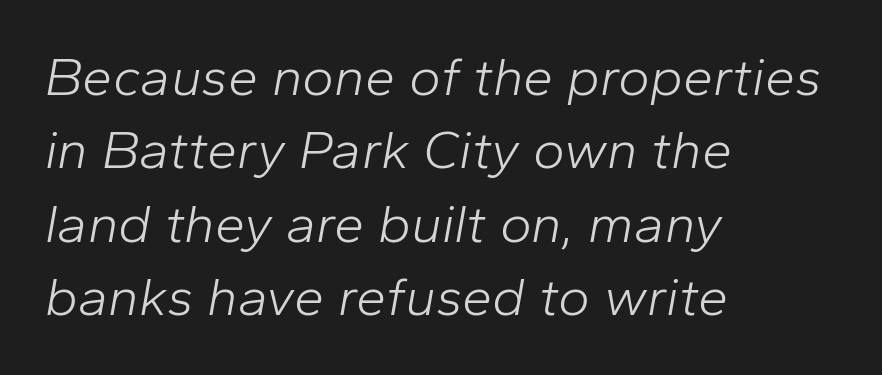
Q: Is the text bold? A: No.
Q: Is the text italic (slanted)? A: Yes, it leans right by about 10 degrees.
Q: Is the text underlined? A: No.
Q: How is the paragraph aligned? A: Left-aligned.
Q: Is the spacing between letters normal or unusually wide? A: Normal.
Q: Is the spacing between lines tight, normal or loose? A: Normal.
Q: Width (condensed, normal, or wide)? A: Normal.
Q: Stroke contrast? A: Low.
Q: x-height? A: Medium.
Q: Monospaced? A: No.
